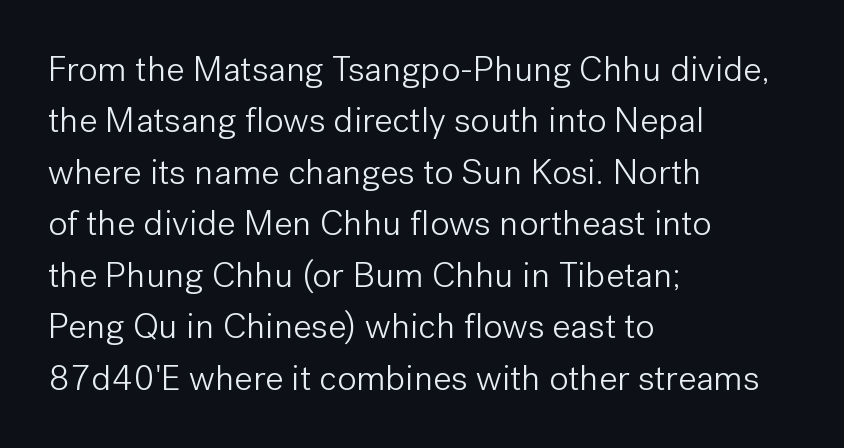
{"serif": "no", "italic": "no", "bold": "no", "weight": "light", "width": "normal", "stroke_contrast": "low", "x_height": "medium", "monospaced": "no", "underline": "no", "align": "left", "line_spacing": "normal", "line_spacing_ratio": 1.43, "letter_spacing": "normal", "letter_spacing_em": 0.0, "glyph_px": 36}
